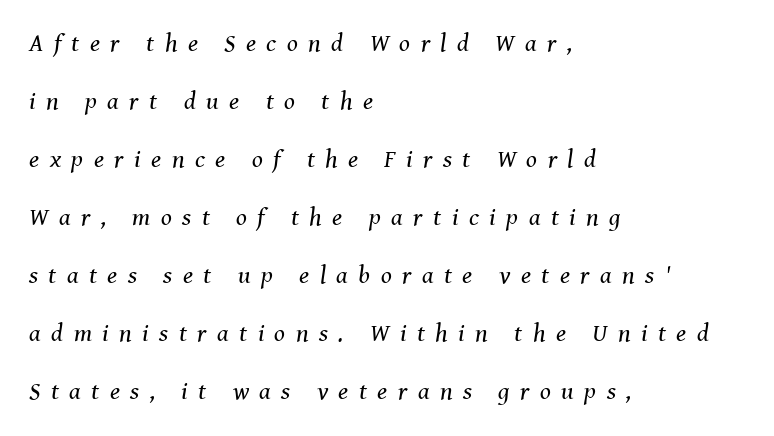
Q: Is the text bold? A: No.
Q: Is the text italic (slanted)? A: Yes, it leans right by about 8 degrees.
Q: Is the text underlined? A: No.
Q: How is the paragraph aligned? A: Left-aligned.
Q: Is the spacing between letters normal or unusually wide? A: Unusually wide.
Q: Is the spacing between lines tight, normal or loose? A: Loose.
